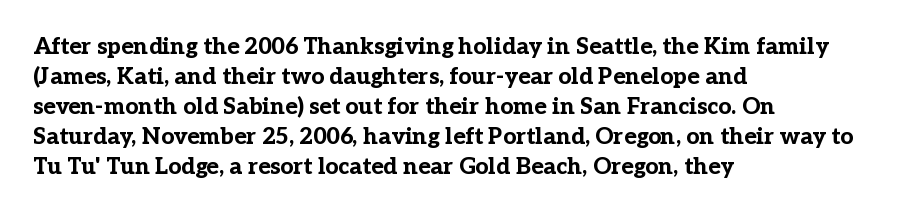
The image shows 23 px bold type, upright; set left-aligned, normal line spacing (1.3x), normal letter spacing, not underlined.
